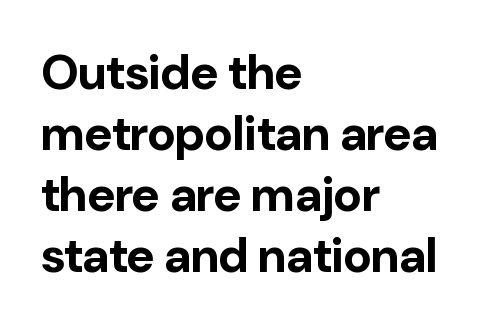
Q: Is the text bold? A: Yes.
Q: Is the text italic (slanted)? A: No, it is upright.
Q: Is the typeface a serif or a sans-serif typeface? A: Sans-serif.
Q: Is the text underlined? A: No.
Q: How is the paragraph aligned? A: Left-aligned.
Q: Is the spacing between letters normal or unusually wide? A: Normal.
Q: Is the spacing between lines tight, normal or loose? A: Normal.
Q: Width (condensed, normal, or wide)? A: Normal.
Q: Stroke contrast? A: Low.
Q: x-height? A: Medium.
Q: Monospaced? A: No.
